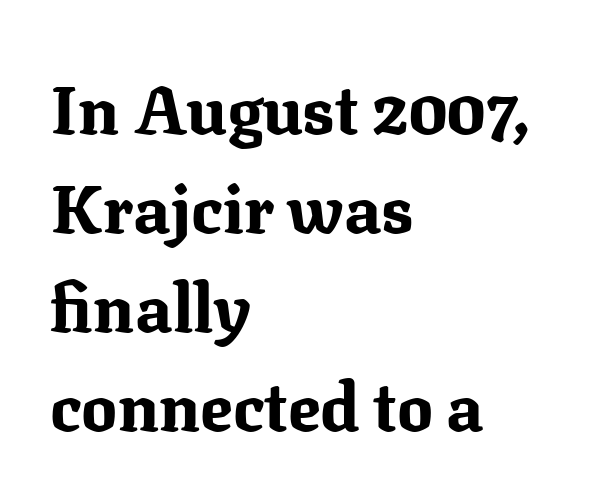
Q: Is the text bold? A: Yes.
Q: Is the text italic (slanted)? A: No, it is upright.
Q: Is the typeface a serif or a sans-serif typeface? A: Serif.
Q: Is the text underlined? A: No.
Q: How is the paragraph aligned? A: Left-aligned.
Q: Is the spacing between letters normal or unusually wide? A: Normal.
Q: Is the spacing between lines tight, normal or loose? A: Normal.
Q: Width (condensed, normal, or wide)? A: Normal.
Q: Stroke contrast? A: Medium.
Q: x-height? A: Medium.
Q: Monospaced? A: No.
